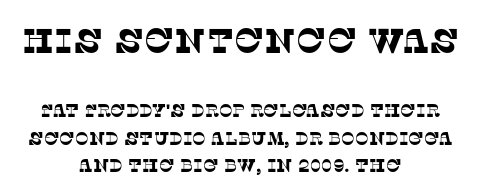
The leading is moderate, giving the passage an even texture. Spacing verdict: proportional, widths tailored to each character. Students, note that the glyphs here touch the page at normal intervals. Check under the words: just untouched page. Where is the straight margin? There isn't one; the lines are centered. Top chunk: large. Bottom chunk: small.
